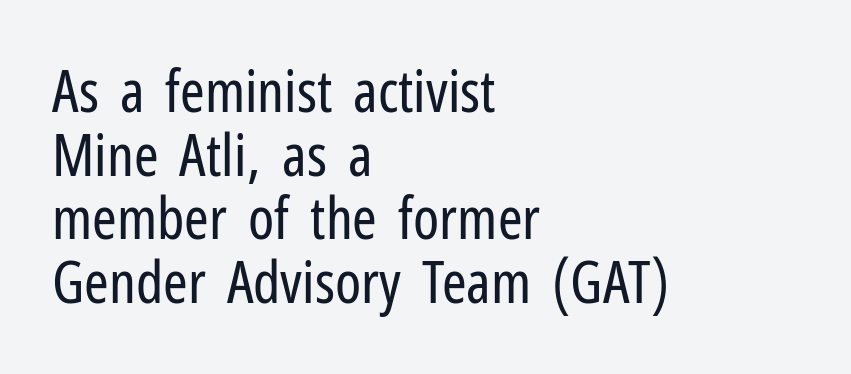
{"serif": "no", "italic": "no", "bold": "no", "weight": "regular", "width": "condensed", "stroke_contrast": "low", "x_height": "medium", "monospaced": "no", "underline": "no", "align": "left", "line_spacing": "tight", "line_spacing_ratio": 1.08, "letter_spacing": "normal", "letter_spacing_em": 0.0, "glyph_px": 59}
